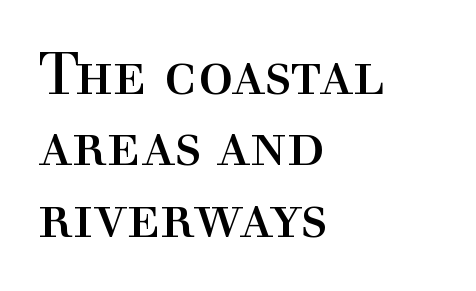
These lines are rendered in a variable-pitch font. Nobody touched the tracking dial on this one. Descenders are the only things crossing below the line. The compositor pushed each line to the left boundary. Nope, not italic — everything's standing straight. The passage shown is not bold in any degree.
